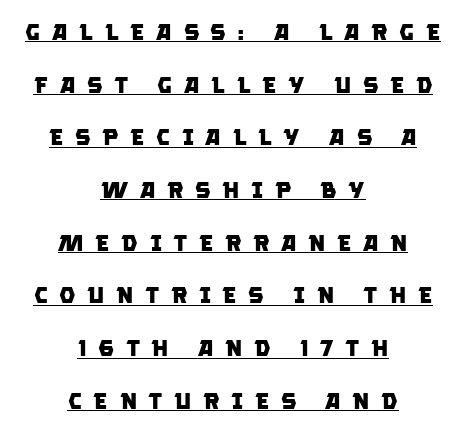
Q: Is the text bold? A: Yes.
Q: Is the text underlined? A: Yes.
Q: How is the paragraph aligned? A: Centered.
Q: Is the spacing between letters normal or unusually wide? A: Unusually wide.
Q: Is the spacing between lines tight, normal or loose? A: Loose.
